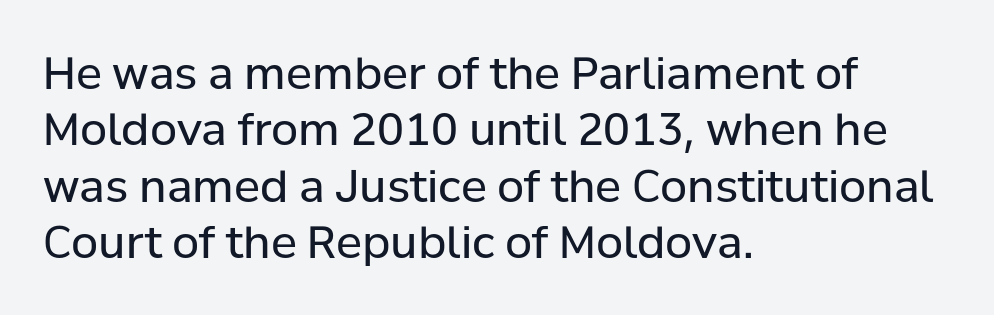
No letter is thick-stroked: the sample isn't bold. The rendering uses a moderate line-height, typical for paragraphs. The rendering uses natural spacing where letterforms have individual widths. Each line starts at the same left margin while the right side varies. In terms of letterform style, serifs are entirely absent.
